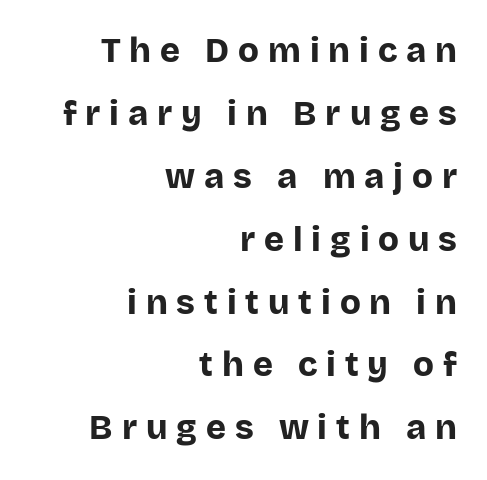
Plain, unruled lines of type. Caption: expanded tracking, letters set apart. The letters stand straight up with perfectly vertical stems. Its strokes are broad and dark, the hallmark of bold type. The face used here is proportionally spaced, like ordinary book or web type.
